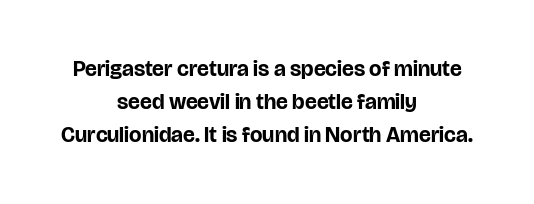
The image shows 22 px bold type, upright; set centered, normal line spacing (1.51x), normal letter spacing, not underlined.
